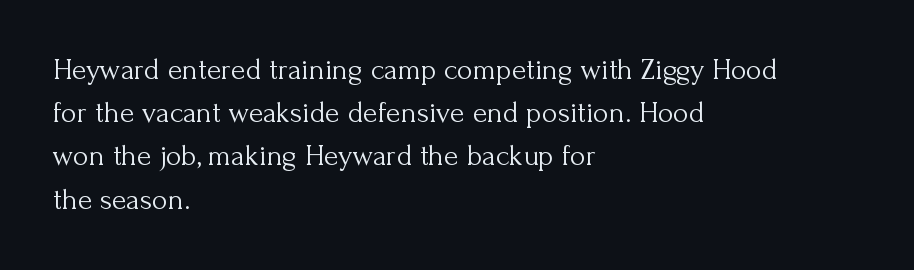
Q: Is the text bold? A: No.
Q: Is the text italic (slanted)? A: No, it is upright.
Q: Is the typeface a serif or a sans-serif typeface? A: Serif.
Q: Is the text underlined? A: No.
Q: How is the paragraph aligned? A: Left-aligned.
Q: Is the spacing between letters normal or unusually wide? A: Normal.
Q: Is the spacing between lines tight, normal or loose? A: Normal.
Q: Width (condensed, normal, or wide)? A: Normal.
Q: Stroke contrast? A: Medium.
Q: x-height? A: Small.
Q: Monospaced? A: No.
